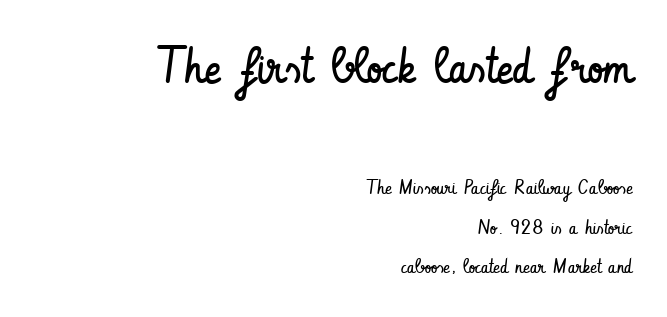
The image shows 50 px regular-weight, condensed sans-serif type, upright; set right-aligned, loose line spacing (1.98x), normal letter spacing, not underlined; the first (top) block is 2.5x larger; low stroke contrast and a small x-height.
